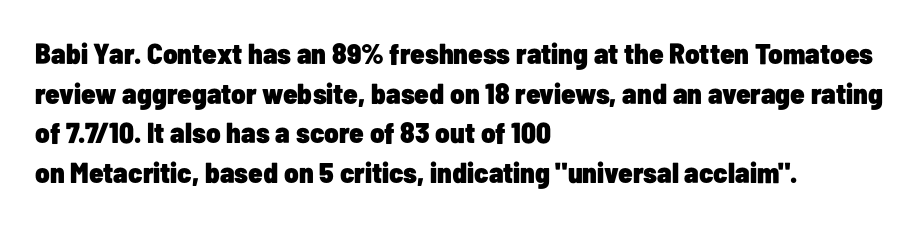
Q: Is the text bold? A: Yes.
Q: Is the text italic (slanted)? A: No, it is upright.
Q: Is the typeface a serif or a sans-serif typeface? A: Sans-serif.
Q: Is the text underlined? A: No.
Q: How is the paragraph aligned? A: Left-aligned.
Q: Is the spacing between letters normal or unusually wide? A: Normal.
Q: Is the spacing between lines tight, normal or loose? A: Normal.
Q: Width (condensed, normal, or wide)? A: Condensed.
Q: Stroke contrast? A: Low.
Q: x-height? A: Medium.
Q: Monospaced? A: No.
